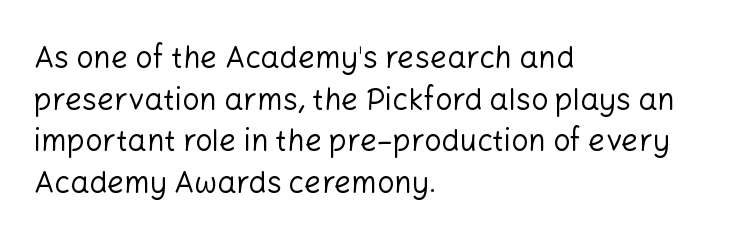
The image shows 30 px regular-weight sans-serif type, upright; set left-aligned, normal line spacing (1.39x), normal letter spacing, not underlined; low stroke contrast and a medium x-height.
